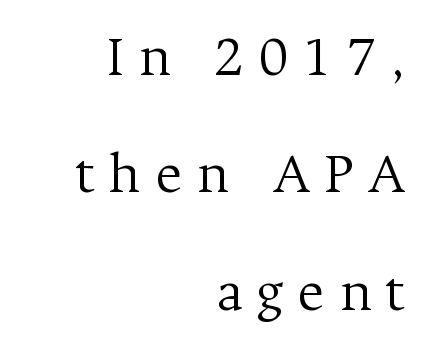
The image shows 59 px light serif type, upright; set right-aligned, loose line spacing (1.99x), unusually wide letter spacing (+0.24 em), not underlined; medium stroke contrast and a medium x-height.
